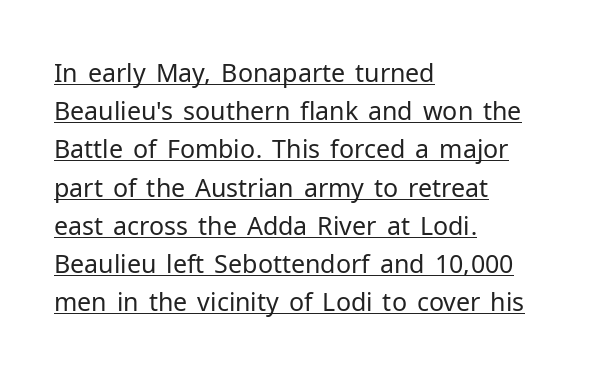
A typesetter would mark this as roman, not italic. Words appear dense and cohesive because spacing is normal. The block of text has a typical density, with ordinary space between rows. Somebody hit Ctrl+U on this one — the words are underlined. Stem width sits at or under what a default text font uses.
